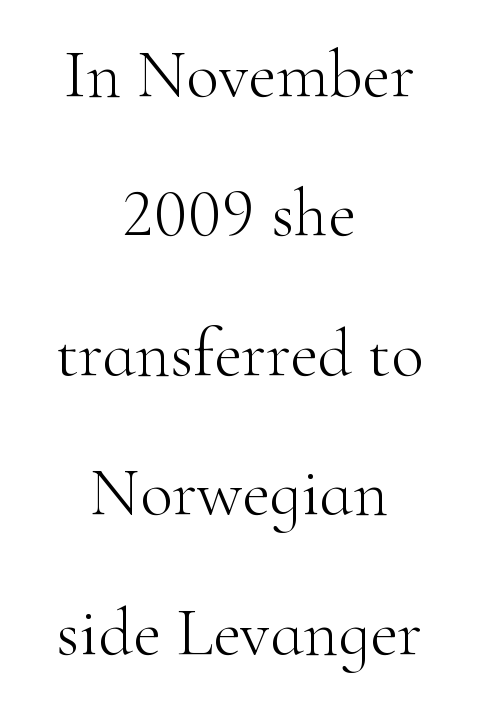
The letters advance in unequal steps, a hallmark of proportional type. The words here are not underlined. Unlike italic type, these characters show no tilt at all. A typesetter would call this zero additional tracking. Observe the serifs anchoring each vertical stroke in this sample.
